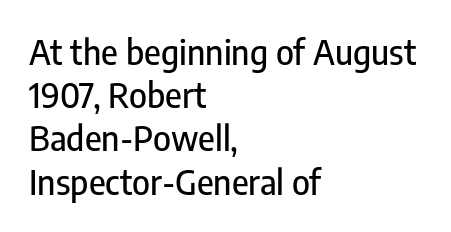
Q: Is the text italic (slanted)? A: No, it is upright.
Q: Is the typeface a serif or a sans-serif typeface? A: Sans-serif.
Q: Is the text underlined? A: No.
Q: How is the paragraph aligned? A: Left-aligned.
Q: Is the spacing between letters normal or unusually wide? A: Normal.
Q: Is the spacing between lines tight, normal or loose? A: Normal.
Q: Width (condensed, normal, or wide)? A: Condensed.
Q: Stroke contrast? A: Low.
Q: x-height? A: Medium.
Q: Monospaced? A: No.
